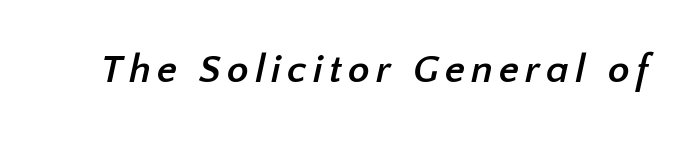
Strong, thick strokes mark this as bold type. This rendering employs a face without finishing strokes, i.e., a sans-serif. Character widths vary here, with narrow letters taking less room than wide ones. Nobody drew a line under any word here.
